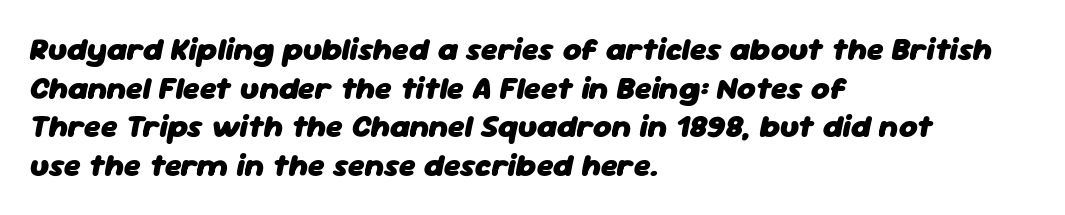
Q: Is the text bold? A: Yes.
Q: Is the text italic (slanted)? A: Yes, it leans right by about 11 degrees.
Q: Is the text underlined? A: No.
Q: How is the paragraph aligned? A: Left-aligned.
Q: Is the spacing between letters normal or unusually wide? A: Normal.
Q: Width (condensed, normal, or wide)? A: Normal.
Q: Stroke contrast? A: Low.
Q: x-height? A: Medium.
Q: Monospaced? A: No.
